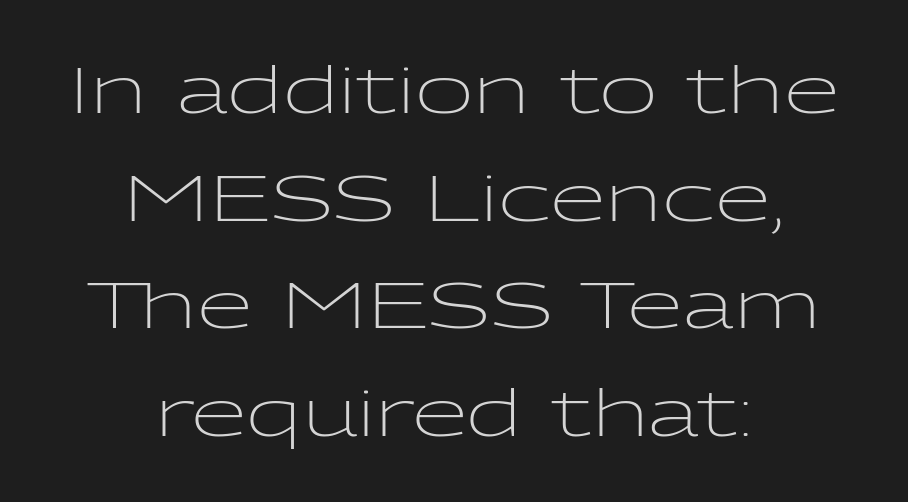
{"serif": "no", "italic": "no", "bold": "no", "weight": "light", "width": "wide", "stroke_contrast": "low", "x_height": "medium", "monospaced": "no", "underline": "no", "align": "center", "line_spacing": "normal", "line_spacing_ratio": 1.68, "letter_spacing": "normal", "letter_spacing_em": 0.0, "glyph_px": 64}
